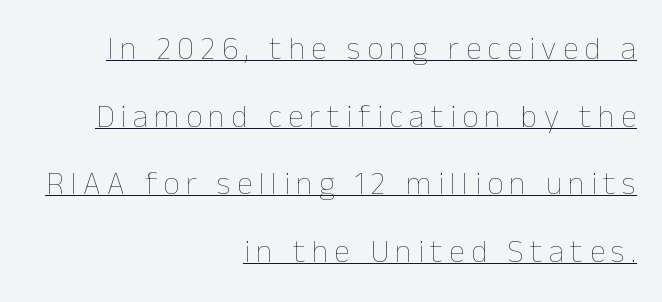
{"italic": "no", "bold": "no", "weight": "thin", "width": "normal", "stroke_contrast": "low", "x_height": "medium", "monospaced": "no", "underline": "yes", "align": "right", "line_spacing": "loose", "line_spacing_ratio": 2.11, "letter_spacing": "wide", "letter_spacing_em": 0.2, "glyph_px": 32}
